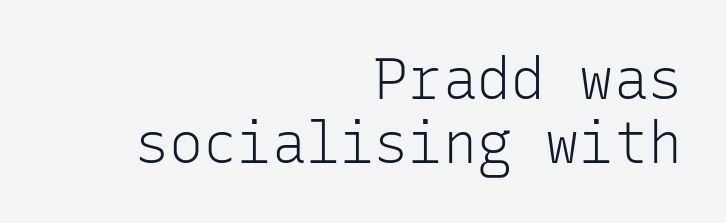
Notice how the passage keeps a crisp vertical edge on the right only. A roman cut, with each character standing at attention. Cramped leading. Observe the absence of serifs on each vertical stroke in this sample. Has an underline been added? It has not.
